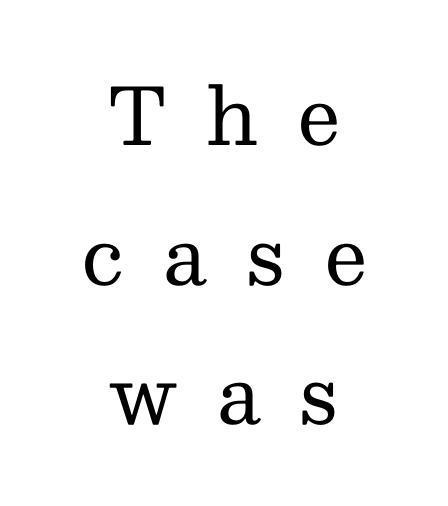
The image shows 78 px regular-weight serif type, upright; set centered, line spacing 1.79x, unusually wide letter spacing (+0.49 em), not underlined; medium stroke contrast and a medium x-height.
